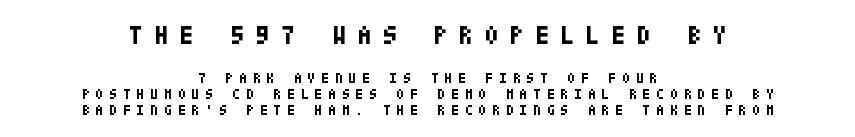
The image shows 26 px bold type, upright; set centered, tight line spacing (1.13x), unusually wide letter spacing (+0.43 em), not underlined; the first (top) block is 1.86x larger.
